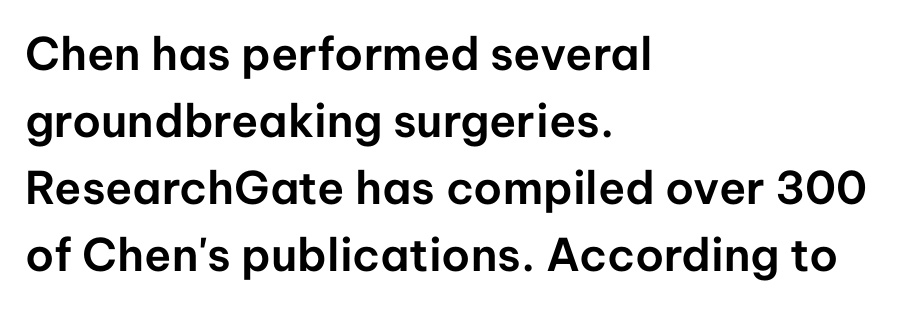
Underline: absent. A typesetter would label this face a sans. Layout note: lines flush left. Note the varied advance widths — an 'i' is clearly narrower than an 'm'. Vertically, the passage feels balanced, rows spaced as you'd expect.
